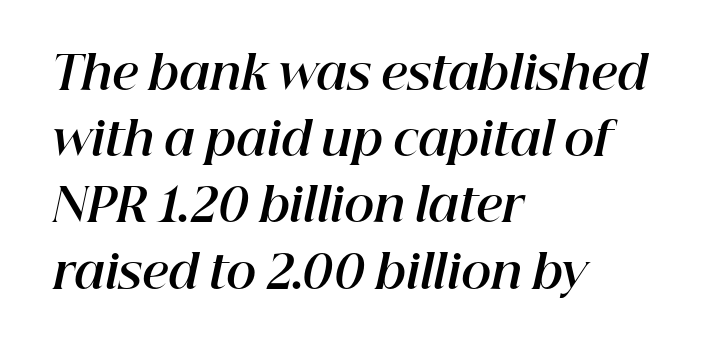
Q: Is the text bold? A: Yes.
Q: Is the text italic (slanted)? A: Yes, it leans right by about 12 degrees.
Q: Is the text underlined? A: No.
Q: How is the paragraph aligned? A: Left-aligned.
Q: Is the spacing between letters normal or unusually wide? A: Normal.
Q: Is the spacing between lines tight, normal or loose? A: Normal.
Q: Width (condensed, normal, or wide)? A: Normal.
Q: Stroke contrast? A: High.
Q: x-height? A: Medium.
Q: Monospaced? A: No.
